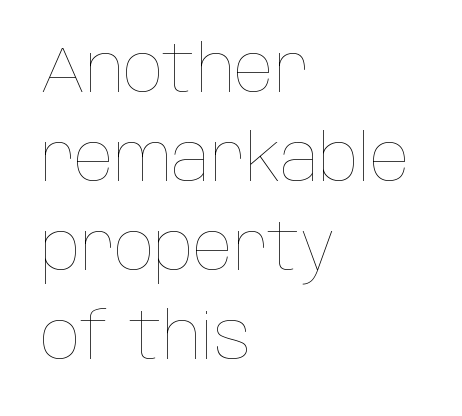
The image shows 65 px thin, condensed type, upright; set left-aligned, normal line spacing (1.37x), normal letter spacing, not underlined; low stroke contrast and a large x-height.
